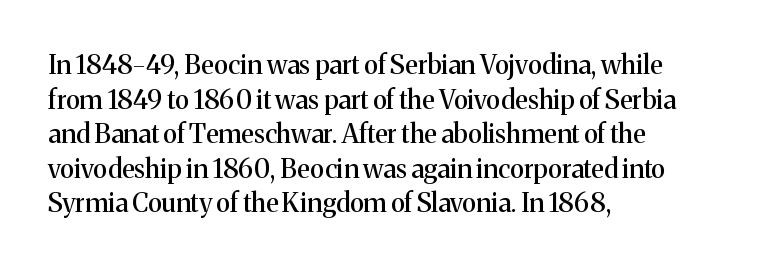
Q: Is the text italic (slanted)? A: No, it is upright.
Q: Is the text underlined? A: No.
Q: How is the paragraph aligned? A: Left-aligned.
Q: Is the spacing between letters normal or unusually wide? A: Normal.
Q: Is the spacing between lines tight, normal or loose? A: Normal.
